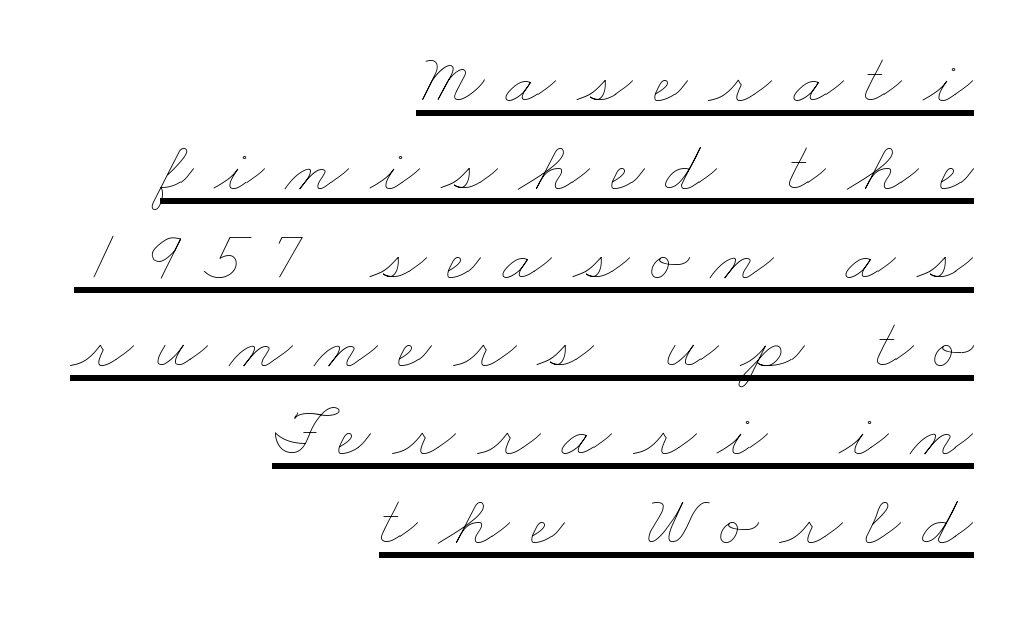
Proportional: the letters do not fall into vertical columns. The tracking reads as deliberately expanded to a designer's eye. This sample is right-justified, so line beginnings fall wherever the words allow. These glyphs show unthickened strokes, regular width or finer. This is underlined copy, the kind a proofreader might mark for attention.
